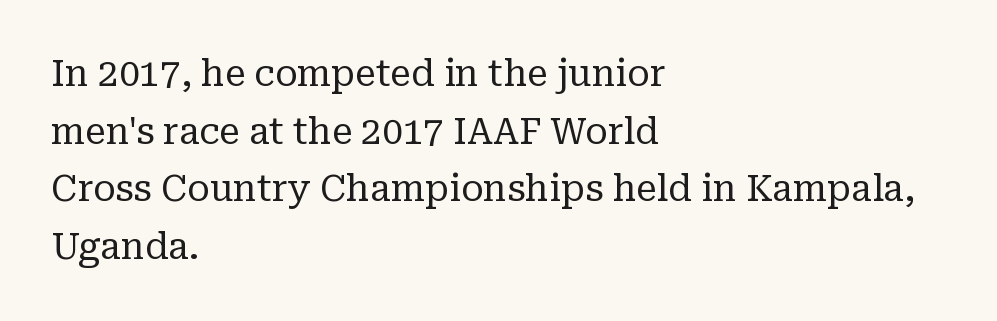
{"serif": "yes", "italic": "no", "bold": "no", "weight": "regular", "width": "normal", "stroke_contrast": "low", "x_height": "medium", "monospaced": "no", "underline": "no", "align": "left", "line_spacing": "normal", "line_spacing_ratio": 1.56, "letter_spacing": "normal", "letter_spacing_em": 0.0, "glyph_px": 37}
